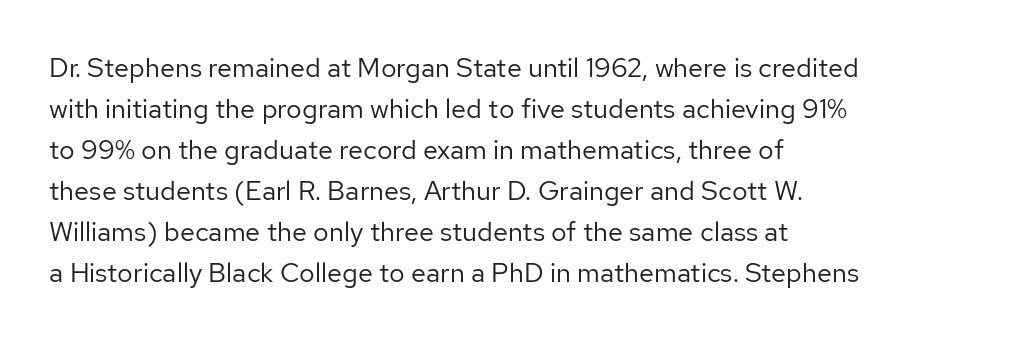
{"italic": "no", "bold": "no", "underline": "no", "align": "left", "line_spacing": "normal", "line_spacing_ratio": 1.52, "letter_spacing": "normal", "letter_spacing_em": 0.0, "glyph_px": 27}
